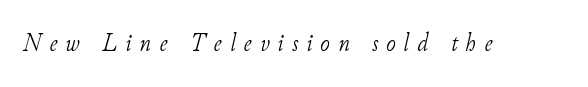
Q: Is the text bold? A: No.
Q: Is the text italic (slanted)? A: Yes, it leans right by about 11 degrees.
Q: Is the text underlined? A: No.
Q: Is the spacing between letters normal or unusually wide? A: Unusually wide.
